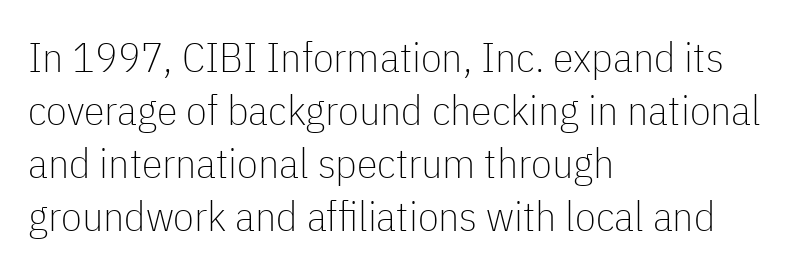
{"serif": "no", "italic": "no", "bold": "no", "weight": "thin", "width": "condensed", "stroke_contrast": "low", "x_height": "medium", "monospaced": "no", "underline": "no", "align": "left", "line_spacing": "normal", "line_spacing_ratio": 1.26, "letter_spacing": "normal", "letter_spacing_em": 0.0, "glyph_px": 42}
